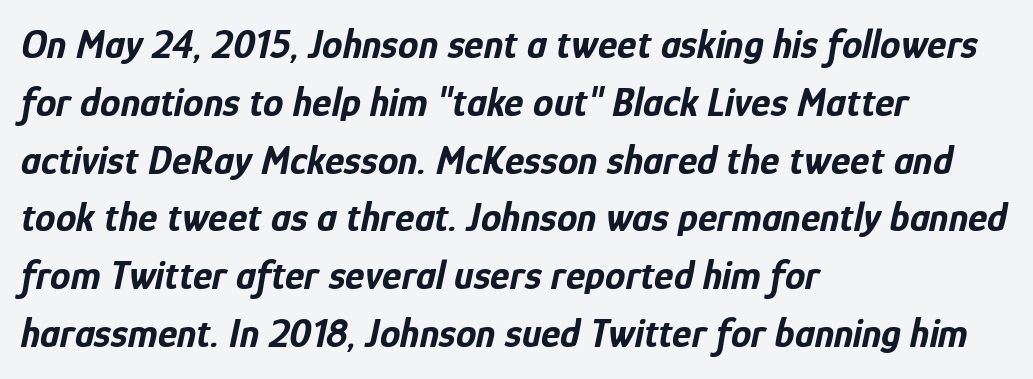
{"italic": "yes", "lean": "right", "slant_degrees": 12, "bold": "yes", "weight": "bold", "width": "condensed", "stroke_contrast": "low", "x_height": "medium", "monospaced": "no", "underline": "no", "align": "left", "line_spacing": "normal", "line_spacing_ratio": 1.41, "letter_spacing": "normal", "letter_spacing_em": 0.0, "glyph_px": 41}
